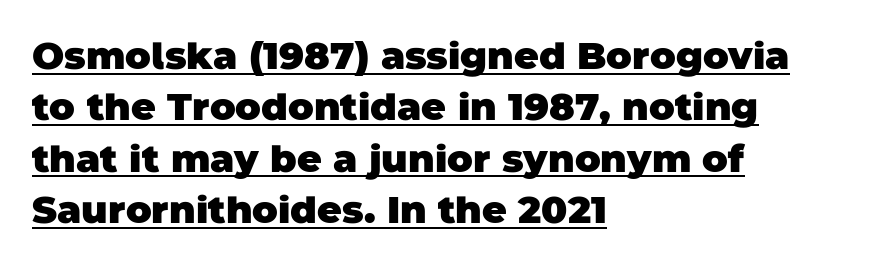
The rendering uses the underline text-decoration. I'd call this a sans setting — the letters go barefoot. Its strokes are broad and dark, the hallmark of bold type. A classic flush-left, rag-right setting is used for this passage. Note the varied advance widths — an 'i' is clearly narrower than an 'm'. The vertical gap from one line to the next is medium.
